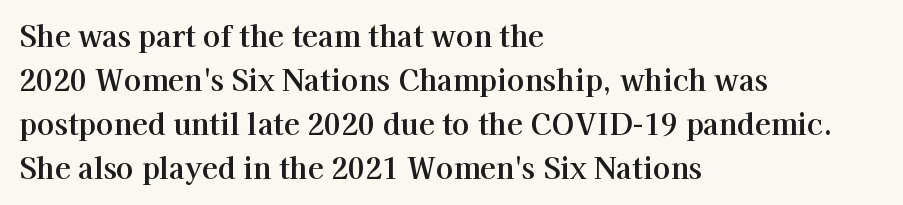
The image shows 29 px serif type, upright; set left-aligned, normal line spacing (1.52x), normal letter spacing, not underlined; high stroke contrast and a medium x-height.
